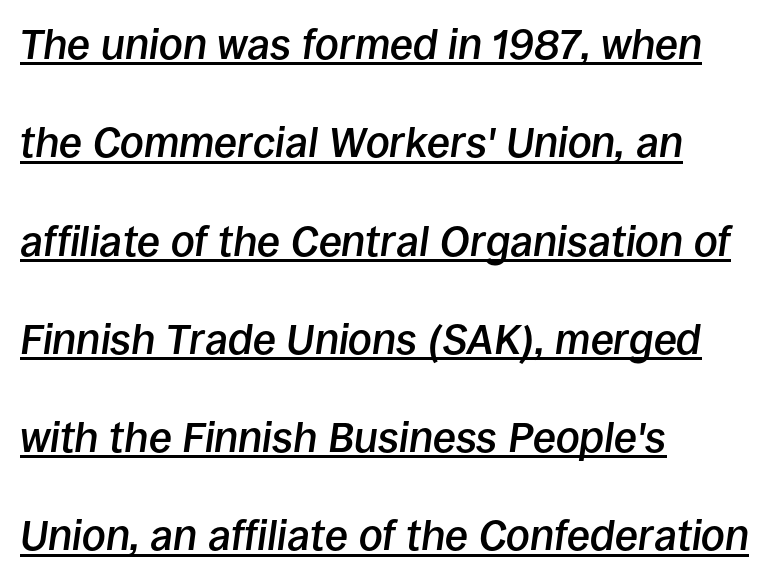
The image shows 42 px semibold type, italic (leaning right); set left-aligned, loose line spacing (2.34x), normal letter spacing, underlined; low stroke contrast and a large x-height.
